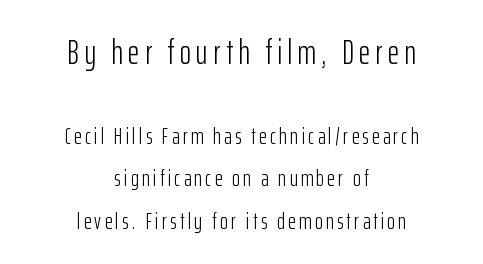
Nope, no serifs anywhere on these letters. Does the lettering tilt? It doesn't — this is upright. Rule under the text: the space is simply empty. Type size steps down from the first block to the second. Each letter keeps its own natural width here, so spacing adapts to shape. Weight: regular or lighter.
